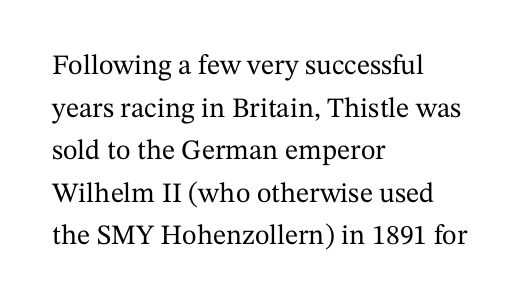
Q: Is the text italic (slanted)? A: No, it is upright.
Q: Is the typeface a serif or a sans-serif typeface? A: Serif.
Q: Is the text underlined? A: No.
Q: How is the paragraph aligned? A: Left-aligned.
Q: Is the spacing between letters normal or unusually wide? A: Normal.
Q: Is the spacing between lines tight, normal or loose? A: Normal.
Q: Width (condensed, normal, or wide)? A: Normal.
Q: Stroke contrast? A: Medium.
Q: x-height? A: Medium.
Q: Monospaced? A: No.
